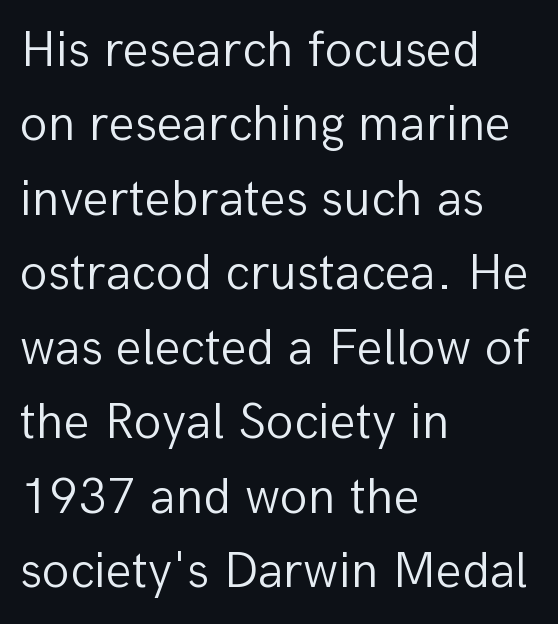
The image shows 51 px light sans-serif type, upright; set left-aligned, normal line spacing (1.46x), normal letter spacing, not underlined; low stroke contrast and a medium x-height.
